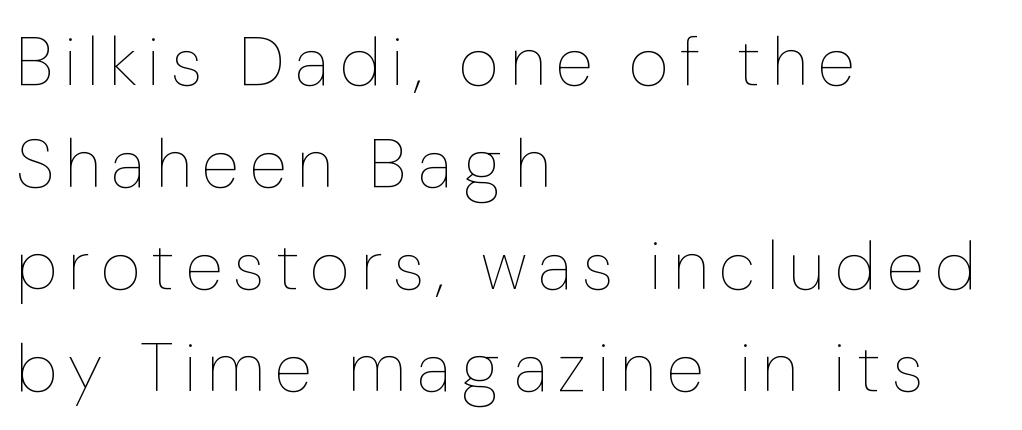
The image shows 69 px thin type, upright; set left-aligned, normal line spacing (1.48x), not underlined; low stroke contrast and a medium x-height.
